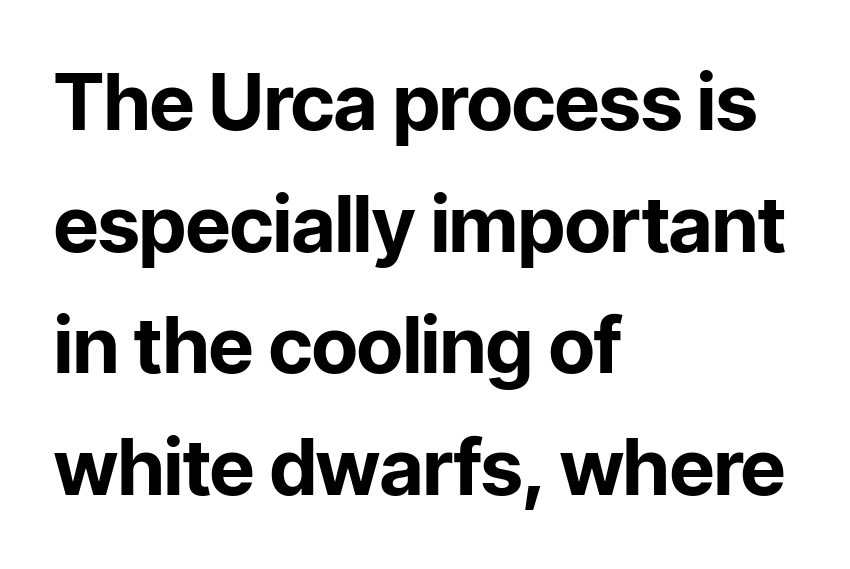
These lines sit exactly where default settings would place them. Check where the strokes stop: nothing finishes them off — pure sans. The words here are not underlined. Every stem runs plumb, perpendicular to the baseline. Looks like regular typesetting: each glyph gets only the width it needs. Teacher's note: observe the even left margin — that is flush-left alignment.
